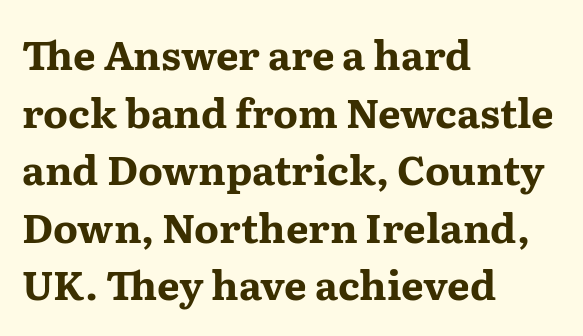
Notice how descenders clear the ascenders below comfortably — that's standard leading. Ordinary non-slanted type is in use. These lines carry a lot of weight — the face is fully bold. Spacing between characters is what you'd get straight out of the box.
